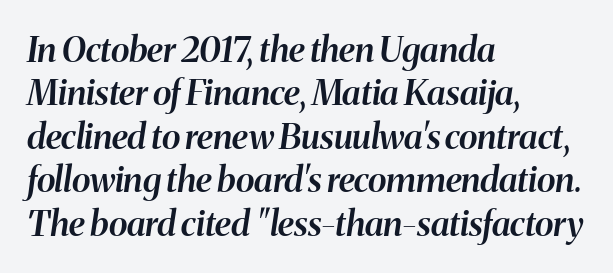
Q: Is the text bold? A: Semi-bold.
Q: Is the text italic (slanted)? A: Yes, it leans right by about 8 degrees.
Q: Is the text underlined? A: No.
Q: How is the paragraph aligned? A: Left-aligned.
Q: Is the spacing between letters normal or unusually wide? A: Normal.
Q: Width (condensed, normal, or wide)? A: Normal.
Q: Stroke contrast? A: Medium.
Q: x-height? A: Medium.
Q: Monospaced? A: No.
